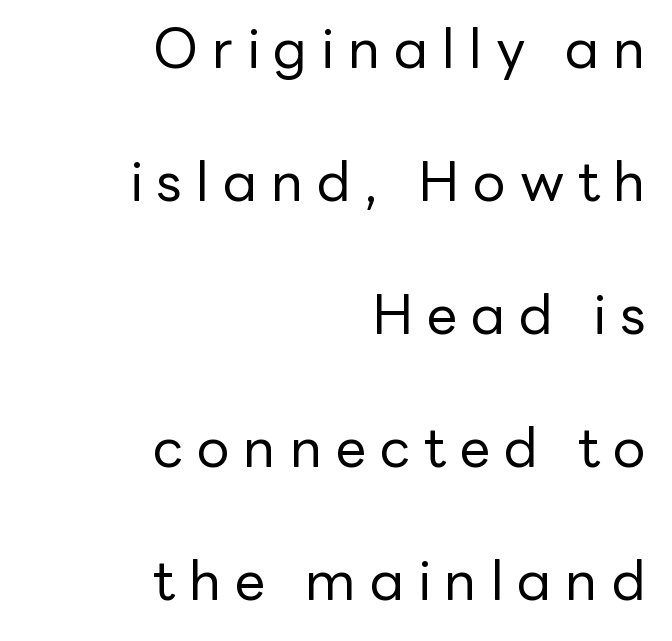
Students, note that the glyphs here are deliberately spaced far apart. One glance says open: line gaps are wider than usual. The lettering holds an erect, upright posture throughout. Teacher's note: observe the even right margin — that is flush-right alignment.
